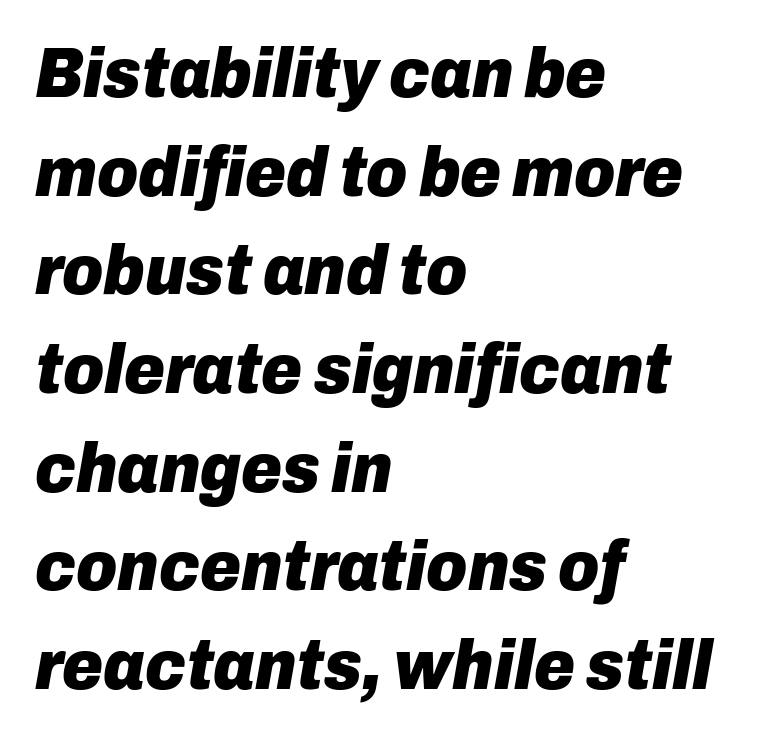
The image shows 70 px heavy type, italic (leaning right); set left-aligned, normal line spacing (1.41x), normal letter spacing, not underlined; low stroke contrast and a medium x-height.
